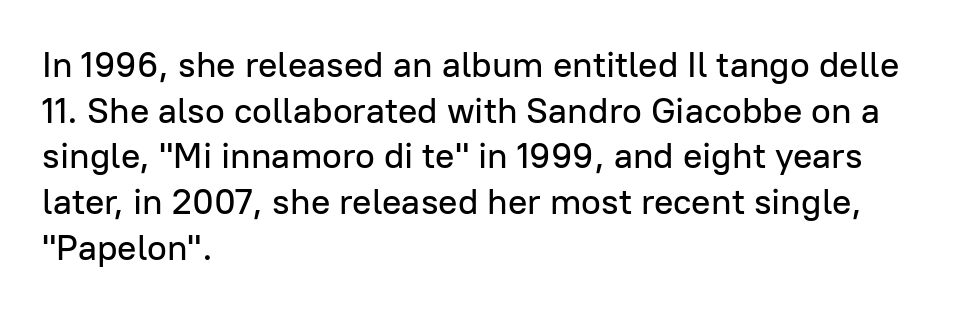
The image shows 36 px sans-serif type, upright; set left-aligned, normal line spacing (1.27x), normal letter spacing, not underlined; low stroke contrast and a medium x-height.
